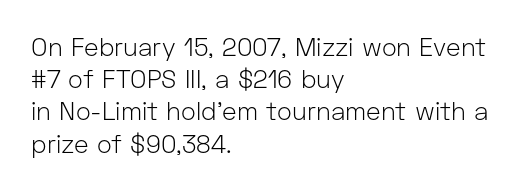
These lines keep a tight, regular rhythm from letter to letter. This sample is left-justified, so line endings fall wherever the words run out. The space between consecutive lines is moderate. Do the letters lean? They stand straight. The passage shown is not underscored anywhere. Stems and bowls with no extra thickness — not bold.
